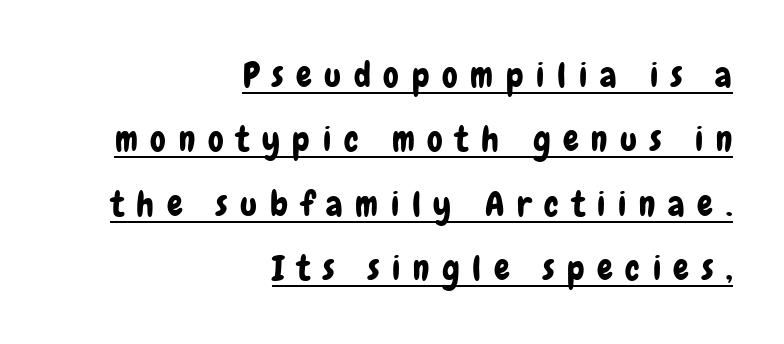
Each line ends at the same right margin while the left side varies. The glyphs in this specimen are sans serif. This is roman type, the default non-slanted kind. Like a heading marked for emphasis, these lines bear an underscore. You could not count columns in this text — the font is proportionally spaced. Glyph-to-glyph distance is far greater than everyday printed text.
